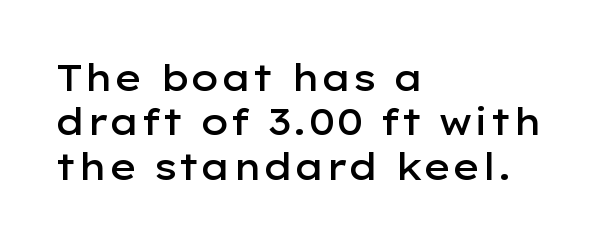
A typesetter would mark this as roman, not italic. Clear beneath every line of the passage. The rag falls on the right side of this text block. Do the characters align in a grid? No, the font is proportional.
